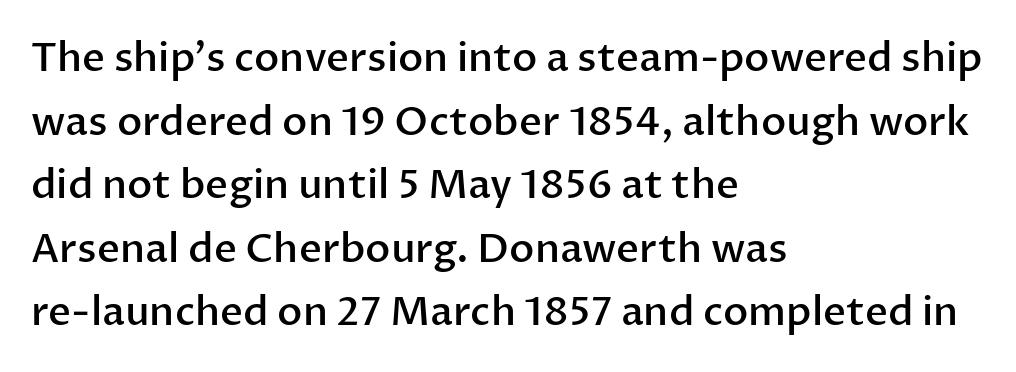
{"serif": "no", "italic": "no", "bold": "semi", "weight": "semibold", "width": "normal", "stroke_contrast": "low", "x_height": "medium", "monospaced": "no", "underline": "no", "align": "left", "line_spacing": "normal", "line_spacing_ratio": 1.59, "letter_spacing": "normal", "letter_spacing_em": 0.0, "glyph_px": 40}
